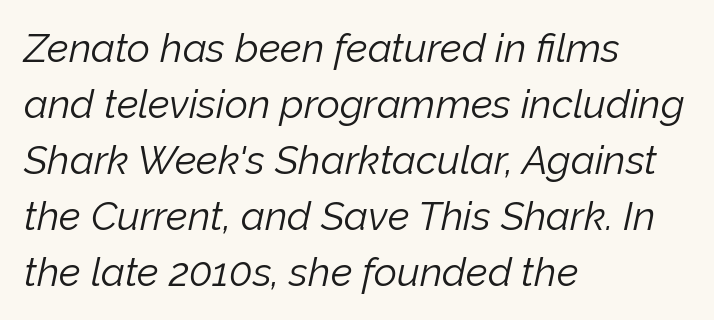
Q: Is the text bold? A: No.
Q: Is the text italic (slanted)? A: Yes, it leans right by about 12 degrees.
Q: Is the text underlined? A: No.
Q: How is the paragraph aligned? A: Left-aligned.
Q: Is the spacing between letters normal or unusually wide? A: Normal.
Q: Is the spacing between lines tight, normal or loose? A: Normal.
Q: Width (condensed, normal, or wide)? A: Normal.
Q: Stroke contrast? A: Low.
Q: x-height? A: Medium.
Q: Monospaced? A: No.
